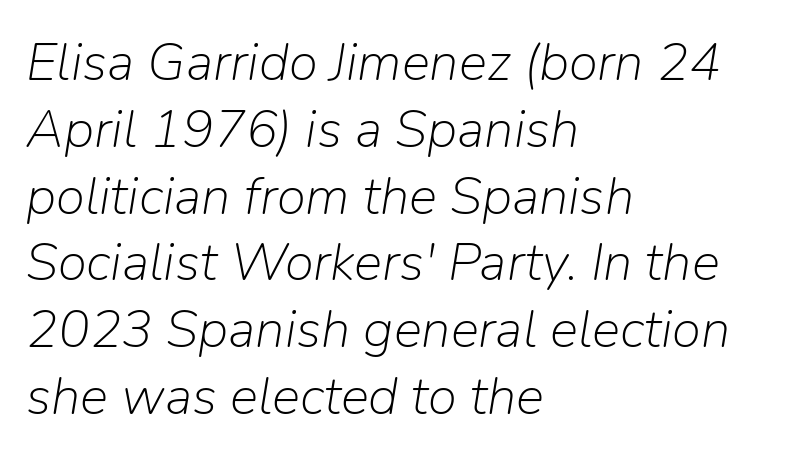
The image shows 53 px light type, italic (leaning right); set left-aligned, normal line spacing (1.26x), normal letter spacing, not underlined; low stroke contrast and a medium x-height.
